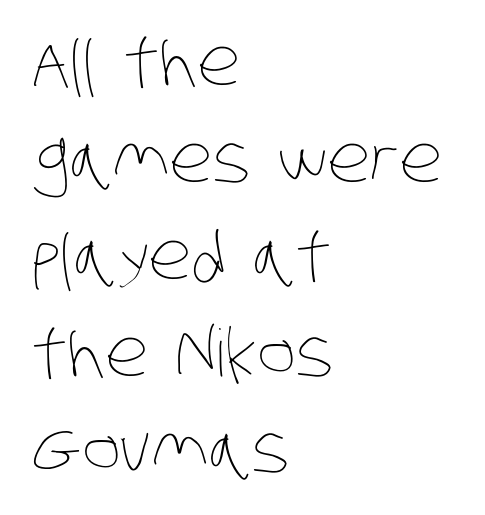
{"bold": "no", "weight": "thin", "width": "condensed", "stroke_contrast": "low", "x_height": "large", "monospaced": "no", "underline": "no", "align": "left", "line_spacing": "normal", "line_spacing_ratio": 1.49, "letter_spacing": "normal", "letter_spacing_em": 0.0, "glyph_px": 65}
